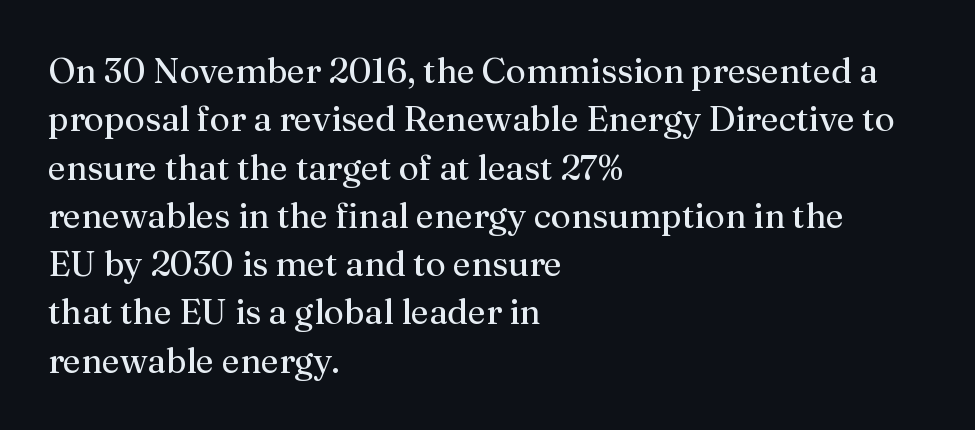
{"serif": "yes", "italic": "no", "bold": "no", "weight": "regular", "width": "normal", "stroke_contrast": "medium", "x_height": "medium", "monospaced": "no", "underline": "no", "align": "left", "line_spacing": "normal", "line_spacing_ratio": 1.38, "letter_spacing": "normal", "letter_spacing_em": 0.0, "glyph_px": 35}
